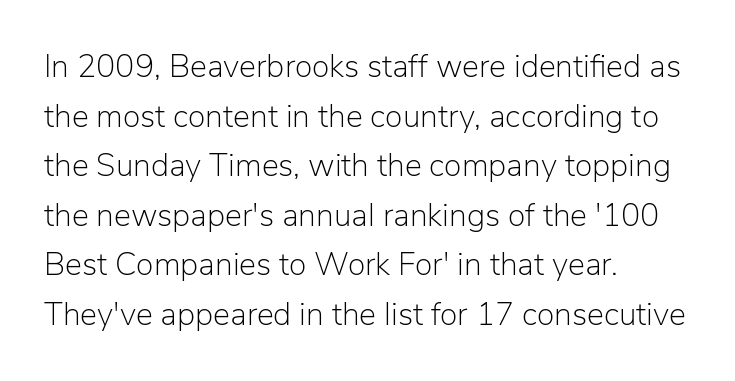
Q: Is the text bold? A: No.
Q: Is the text italic (slanted)? A: No, it is upright.
Q: Is the typeface a serif or a sans-serif typeface? A: Sans-serif.
Q: Is the text underlined? A: No.
Q: How is the paragraph aligned? A: Left-aligned.
Q: Is the spacing between letters normal or unusually wide? A: Normal.
Q: Is the spacing between lines tight, normal or loose? A: Normal.
Q: Width (condensed, normal, or wide)? A: Normal.
Q: Stroke contrast? A: Low.
Q: x-height? A: Medium.
Q: Monospaced? A: No.
